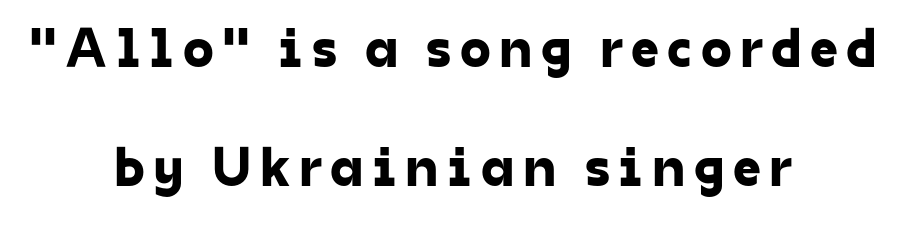
{"serif": "no", "width": "normal", "stroke_contrast": "low", "x_height": "medium", "monospaced": "no", "underline": "no", "align": "center", "line_spacing": "loose", "line_spacing_ratio": 2.13, "glyph_px": 56}
